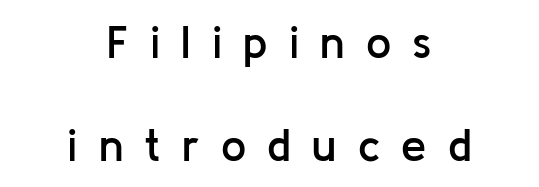
{"serif": "no", "italic": "no", "bold": "semi", "weight": "semibold", "width": "normal", "stroke_contrast": "low", "x_height": "medium", "monospaced": "no", "underline": "no", "align": "center", "line_spacing": "loose", "line_spacing_ratio": 2.28, "letter_spacing": "wide", "letter_spacing_em": 0.47, "glyph_px": 45}
